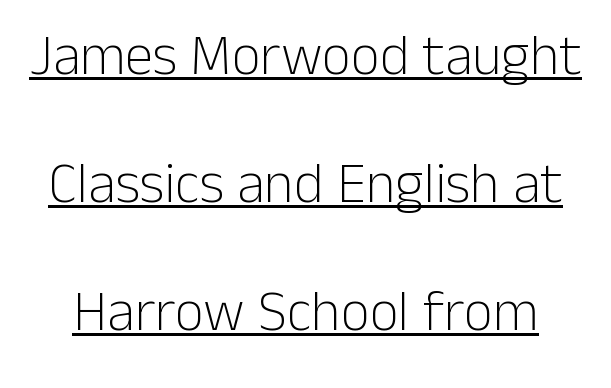
The rendering shows plain stroke endings on the letterforms — a sans-serif design. A typesetter would call this proportional, since set widths differ per character. The rendering keeps characters at their native spacing. Line spacing here is loose.
